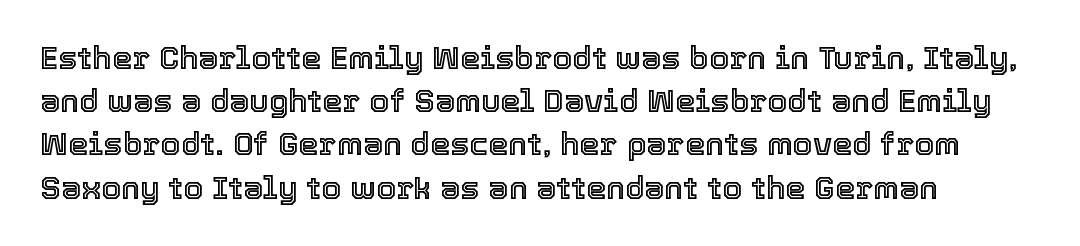
{"italic": "no", "width": "normal", "x_height": "medium", "monospaced": "no", "underline": "no", "align": "left", "line_spacing": "normal", "line_spacing_ratio": 1.35, "letter_spacing": "normal", "letter_spacing_em": 0.0, "glyph_px": 32}
